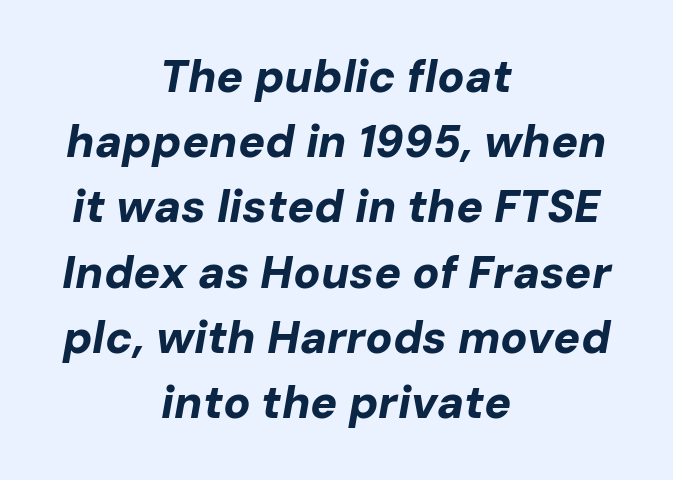
{"italic": "yes", "lean": "right", "slant_degrees": 10, "bold": "yes", "weight": "bold", "width": "normal", "stroke_contrast": "low", "x_height": "medium", "monospaced": "no", "underline": "no", "align": "center", "line_spacing": "normal", "line_spacing_ratio": 1.45, "letter_spacing": "normal", "letter_spacing_em": 0.0, "glyph_px": 45}
